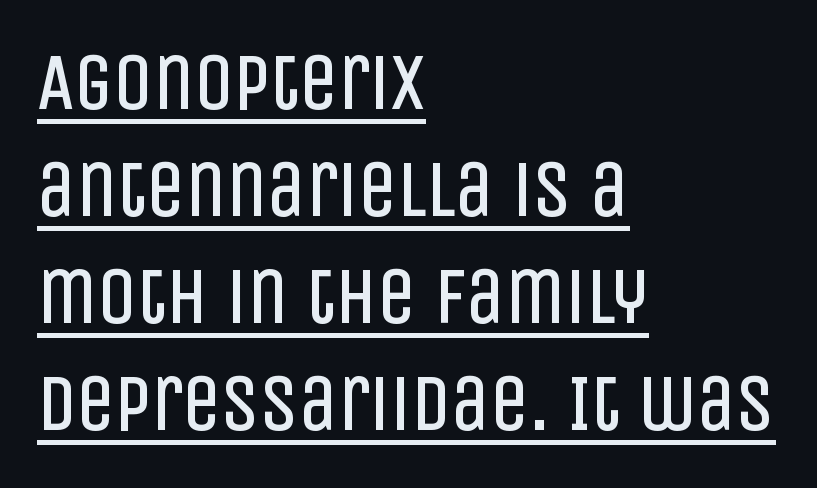
Honestly, the underline is the first thing you notice here. The typesetter chose a ragged-right arrangement here. A normal amount of white space separates one row of letters from the next. Unlike italic type, these characters show no tilt at all.
